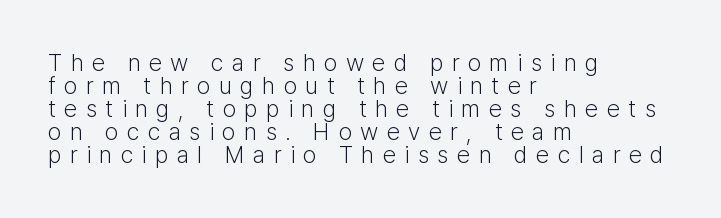
The letters stand straight up with perfectly vertical stems. Honestly, the letter spacing is so wide it's the main thing you notice. The string is rendered with underlining switched off. Is this a heavy cut? Hardly; it is regular or lighter.
